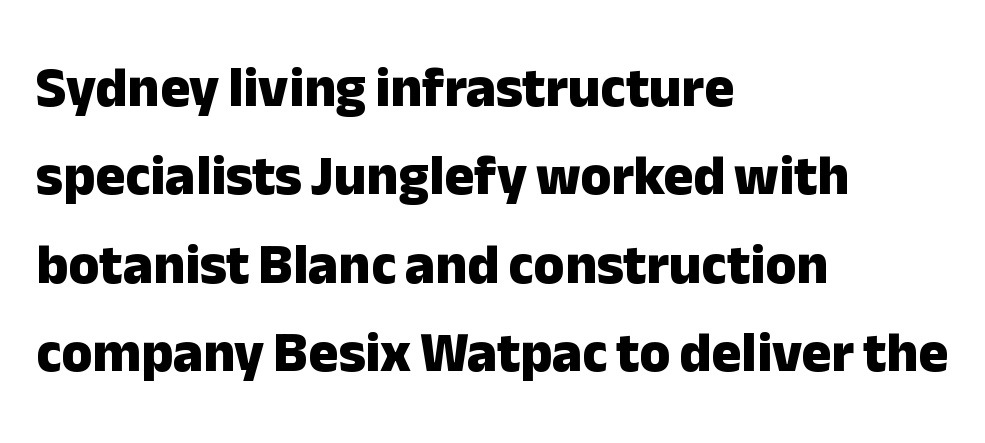
{"serif": "no", "italic": "no", "bold": "yes", "weight": "heavy", "width": "normal", "stroke_contrast": "low", "x_height": "medium", "monospaced": "no", "underline": "no", "align": "left", "line_spacing": "normal", "line_spacing_ratio": 1.58, "letter_spacing": "normal", "letter_spacing_em": 0.0, "glyph_px": 56}
